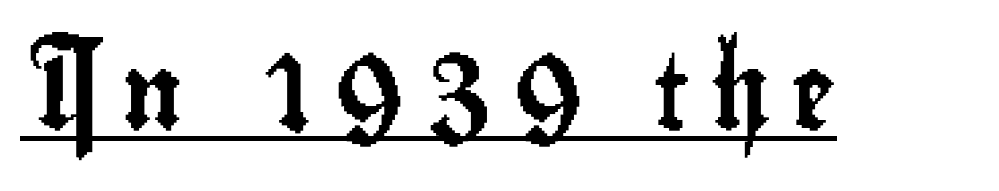
Q: Is the text italic (slanted)? A: No, it is upright.
Q: Is the typeface a serif or a sans-serif typeface? A: Sans-serif.
Q: Is the text underlined? A: Yes.
Q: Is the spacing between letters normal or unusually wide? A: Unusually wide.
Q: Width (condensed, normal, or wide)? A: Condensed.
Q: Stroke contrast? A: Low.
Q: x-height? A: Small.
Q: Monospaced? A: No.
